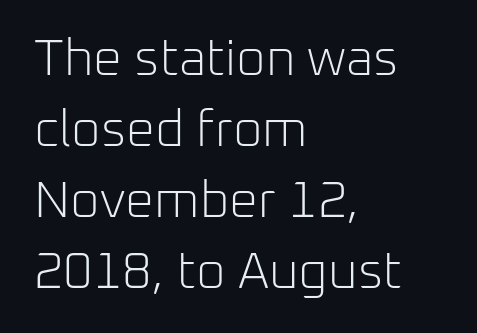
Weight: not bold — regular or lighter. This sample has the flowing, uneven cadence of proportional lettering. These lines sit exactly where default settings would place them. These lines are composed in type without serifs. There is no visible air inserted between adjacent glyphs.
